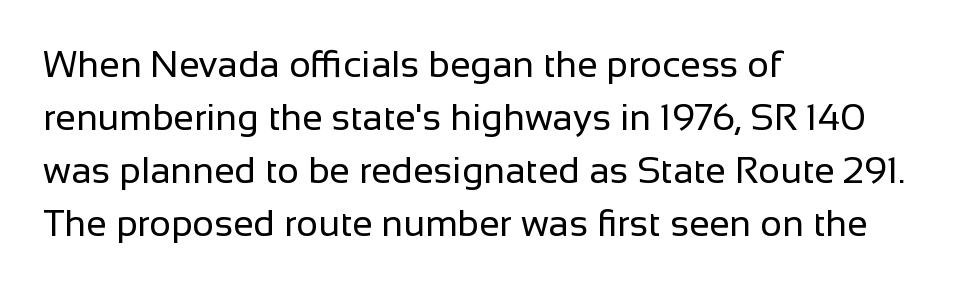
Q: Is the text bold? A: No.
Q: Is the text italic (slanted)? A: No, it is upright.
Q: Is the typeface a serif or a sans-serif typeface? A: Sans-serif.
Q: Is the text underlined? A: No.
Q: How is the paragraph aligned? A: Left-aligned.
Q: Is the spacing between letters normal or unusually wide? A: Normal.
Q: Is the spacing between lines tight, normal or loose? A: Normal.
Q: Width (condensed, normal, or wide)? A: Normal.
Q: Stroke contrast? A: Low.
Q: x-height? A: Medium.
Q: Monospaced? A: No.
